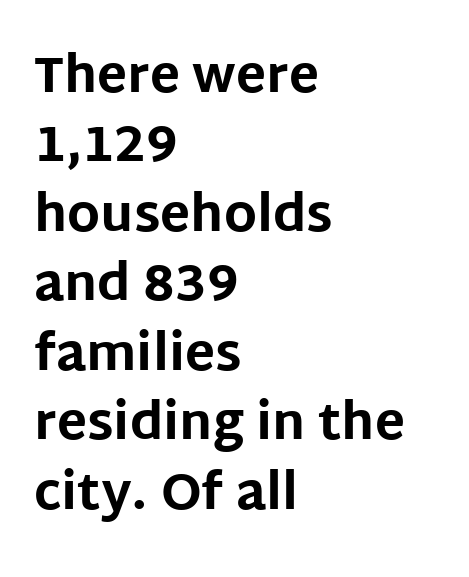
The typography opts for an upright posture over an oblique one. Does the copy run flush right? No — it runs flush left. The text was rendered using a sans face with plain stroke endings. Letters rest on an invisible, unmarked baseline.
